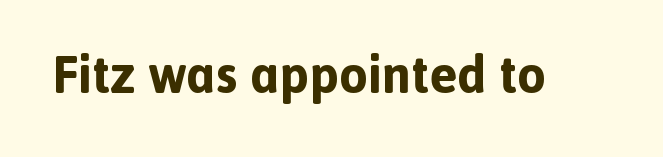
{"serif": "no", "italic": "no", "bold": "yes", "weight": "bold", "width": "normal", "x_height": "medium", "monospaced": "no", "underline": "no", "letter_spacing": "normal", "letter_spacing_em": 0.0, "glyph_px": 52}
